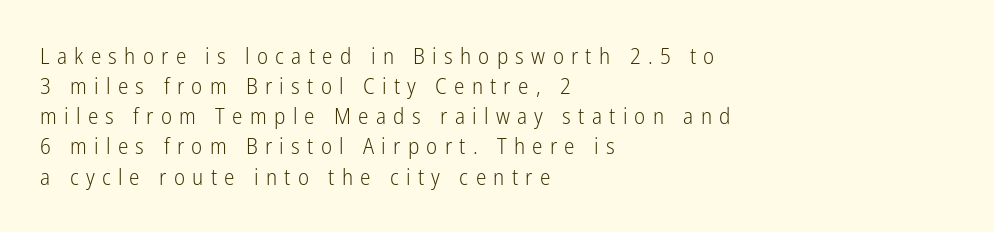
{"italic": "no", "bold": "no", "underline": "no", "align": "left", "line_spacing": "normal", "line_spacing_ratio": 1.37, "letter_spacing": "wide", "letter_spacing_em": 0.33, "glyph_px": 22}
